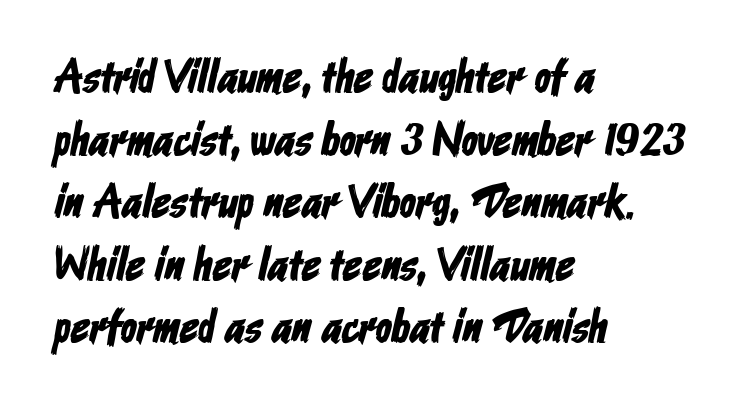
{"serif": "no", "width": "condensed", "stroke_contrast": "low", "x_height": "medium", "monospaced": "no", "underline": "no", "align": "left", "line_spacing": "normal", "line_spacing_ratio": 1.33, "letter_spacing": "normal", "letter_spacing_em": 0.0, "glyph_px": 47}
